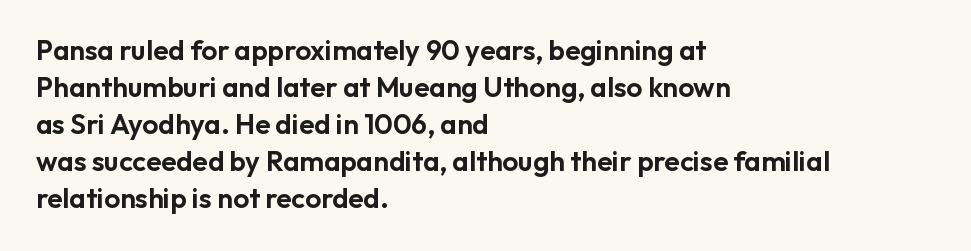
{"serif": "no", "italic": "no", "width": "normal", "stroke_contrast": "low", "x_height": "medium", "monospaced": "no", "underline": "no", "align": "left", "line_spacing": "normal", "line_spacing_ratio": 1.32, "letter_spacing": "normal", "letter_spacing_em": 0.0, "glyph_px": 28}
